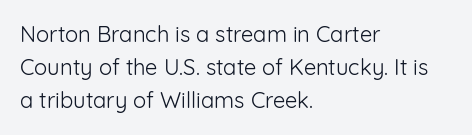
Tall strokes in this sample are plumb rather than angled. Weight: regular or lighter. Tracking value appears to be zero — textbook default spacing. The passage shown stacks its lines at a standard gap. The lines in this sample share a left origin and differ only in where they stop. Anything drawn beneath the words? Only blank space.
